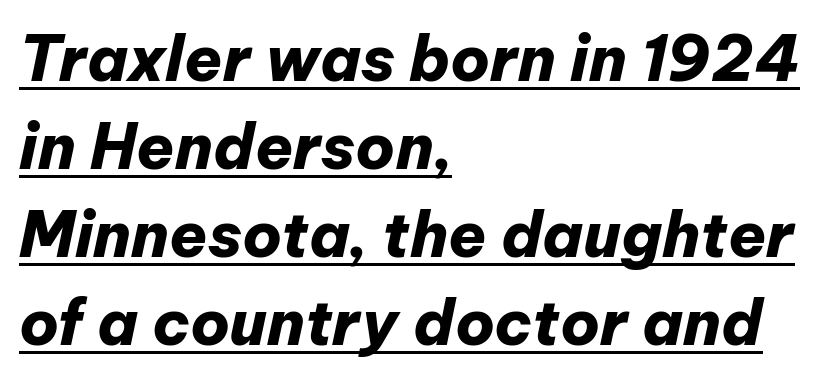
The strokes are fattened all the way to bold. The rendering uses natural spacing where letterforms have individual widths. Students, note that the glyphs here touch the page at normal intervals. You can tell it's italic because the verticals aren't actually vertical. The passage shown stacks its lines at a standard gap.
